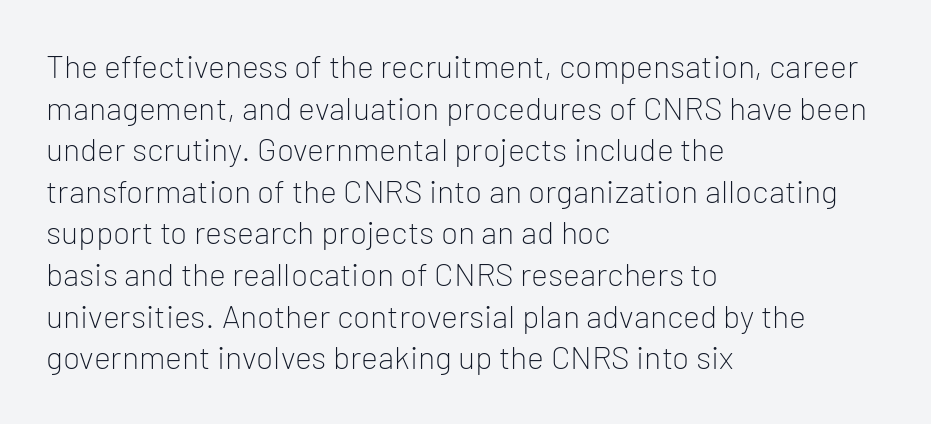
The image shows 32 px light sans-serif type, upright; set left-aligned, normal line spacing (1.3x), normal letter spacing, not underlined; low stroke contrast and a medium x-height.
